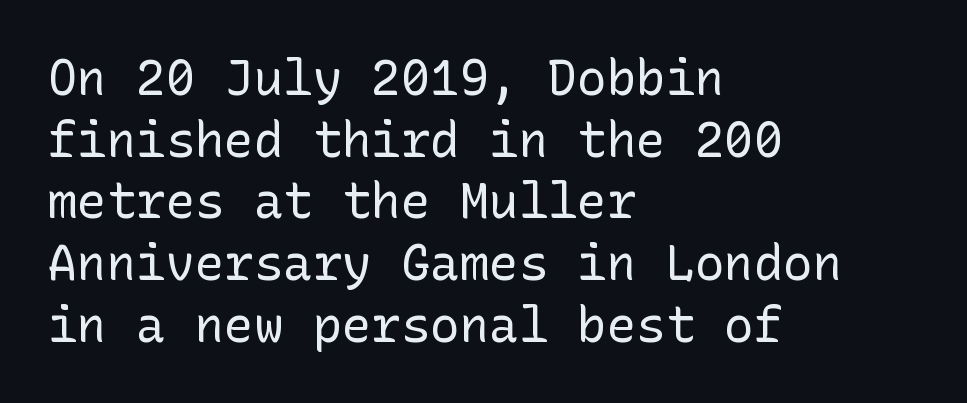
{"serif": "no", "italic": "no", "bold": "no", "weight": "regular", "width": "normal", "stroke_contrast": "low", "x_height": "medium", "underline": "no", "align": "left", "line_spacing": "normal", "line_spacing_ratio": 1.26, "letter_spacing": "normal", "letter_spacing_em": 0.0, "glyph_px": 49}
